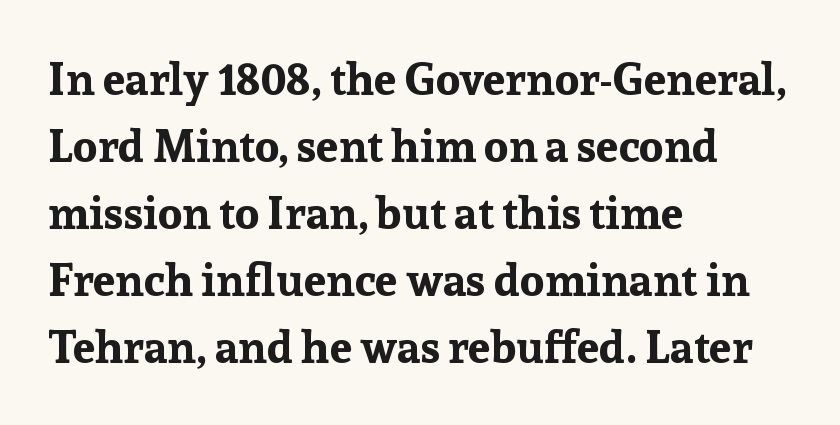
{"serif": "yes", "italic": "no", "bold": "yes", "weight": "bold", "width": "normal", "stroke_contrast": "low", "x_height": "medium", "monospaced": "no", "underline": "no", "align": "left", "line_spacing": "normal", "line_spacing_ratio": 1.49, "letter_spacing": "normal", "letter_spacing_em": 0.0, "glyph_px": 45}
